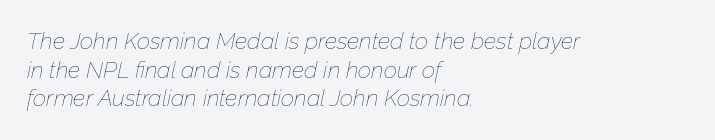
The image shows 23 px text type, italic (leaning right); set left-aligned, line spacing 1.24x, normal letter spacing, not underlined.
